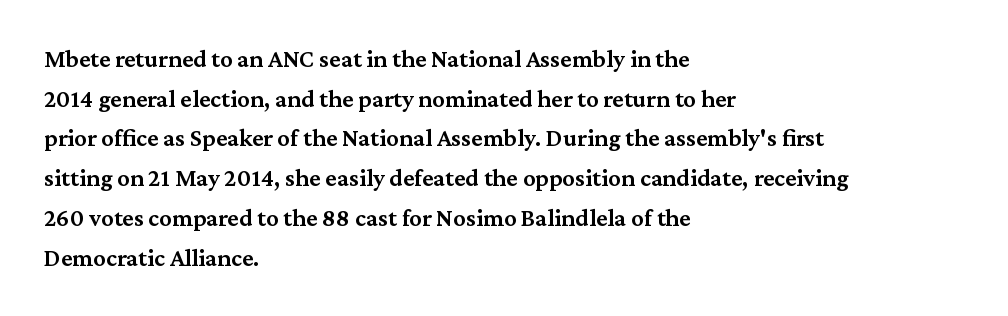
Q: Is the text bold? A: Semi-bold.
Q: Is the text italic (slanted)? A: No, it is upright.
Q: Is the text underlined? A: No.
Q: How is the paragraph aligned? A: Left-aligned.
Q: Is the spacing between letters normal or unusually wide? A: Normal.
Q: Is the spacing between lines tight, normal or loose? A: Normal.
